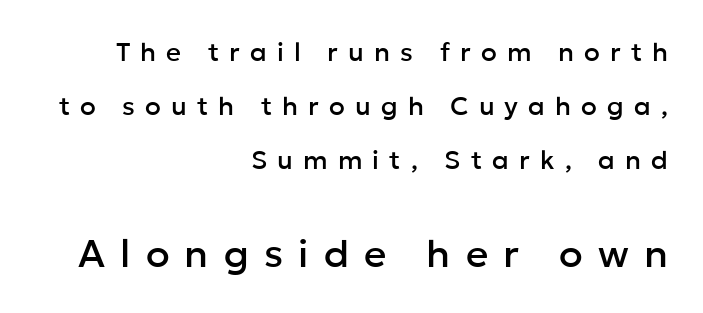
{"serif": "no", "italic": "no", "width": "normal", "stroke_contrast": "low", "x_height": "medium", "monospaced": "no", "underline": "no", "align": "right", "line_spacing": "loose", "line_spacing_ratio": 2.07, "letter_spacing": "wide", "letter_spacing_em": 0.39, "larger_block": "second", "size_ratio": 1.5, "glyph_px": 39}
